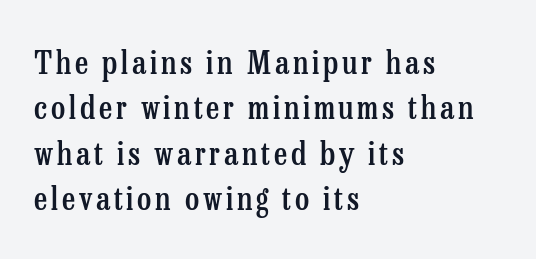
The image shows 32 px semibold, condensed serif type, upright; set left-aligned, normal line spacing (1.42x), not underlined; low stroke contrast and a medium x-height.
